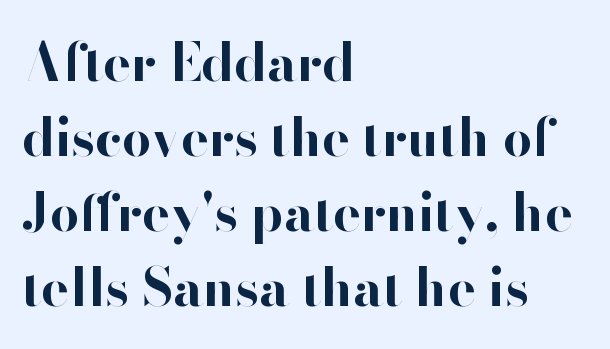
The image shows 52 px bold sans-serif type, upright; set left-aligned, normal line spacing (1.44x), normal letter spacing, not underlined; high stroke contrast and a small x-height.
